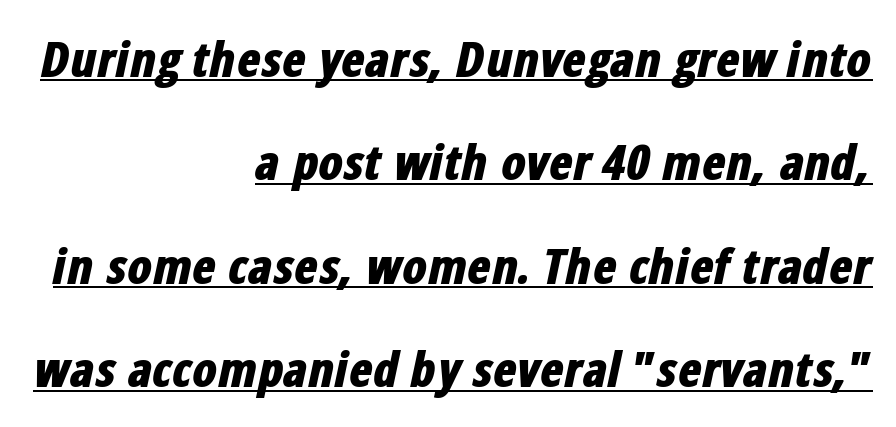
Q: Is the text bold? A: Yes.
Q: Is the text italic (slanted)? A: Yes, it leans right by about 12 degrees.
Q: Is the text underlined? A: Yes.
Q: How is the paragraph aligned? A: Right-aligned.
Q: Is the spacing between letters normal or unusually wide? A: Normal.
Q: Is the spacing between lines tight, normal or loose? A: Loose.
Q: Width (condensed, normal, or wide)? A: Condensed.
Q: Stroke contrast? A: Low.
Q: x-height? A: Medium.
Q: Monospaced? A: No.
